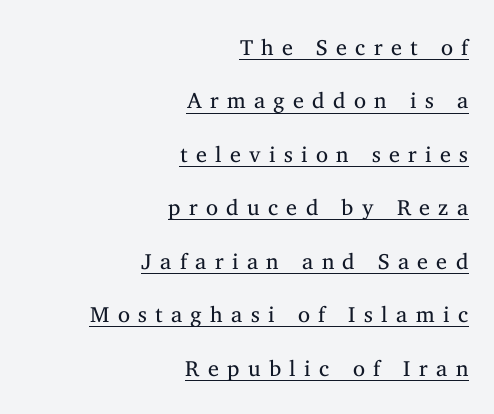
Q: Is the text bold? A: No.
Q: Is the text italic (slanted)? A: No, it is upright.
Q: Is the text underlined? A: Yes.
Q: How is the paragraph aligned? A: Right-aligned.
Q: Is the spacing between letters normal or unusually wide? A: Unusually wide.
Q: Is the spacing between lines tight, normal or loose? A: Loose.
